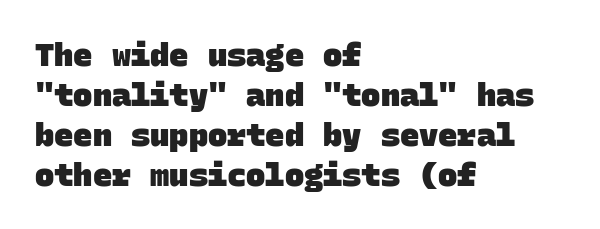
The string is rendered with underlining switched off. Letterform terminals end flat and unadorned throughout the passage. Summary of weight: heavy, a full bold. Each letter, wide or thin by design, is forced into the same width here. Default kerning and tracking; the words read as compact shapes. The leading is moderate, giving the passage an even texture.
